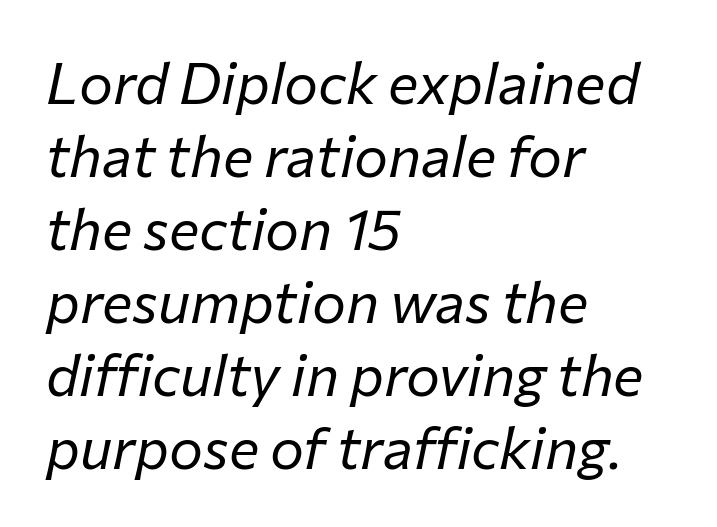
The image shows 57 px regular-weight type, italic (leaning right); set left-aligned, normal line spacing (1.28x), normal letter spacing, not underlined; low stroke contrast and a medium x-height.
